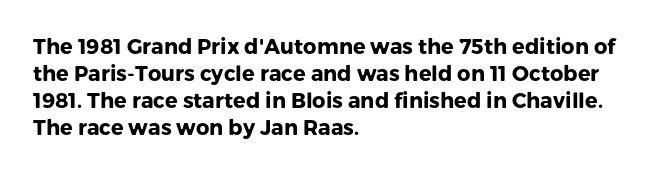
{"italic": "no", "bold": "yes", "underline": "no", "align": "left", "line_spacing": "normal", "line_spacing_ratio": 1.28, "letter_spacing": "normal", "letter_spacing_em": 0.0, "glyph_px": 21}
